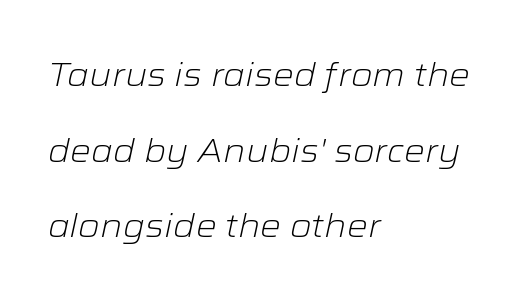
{"italic": "yes", "lean": "right", "slant_degrees": 12, "bold": "no", "weight": "light", "width": "wide", "stroke_contrast": "low", "x_height": "medium", "monospaced": "no", "underline": "no", "align": "left", "line_spacing": "loose", "line_spacing_ratio": 2.29, "letter_spacing": "normal", "letter_spacing_em": 0.0, "glyph_px": 33}
